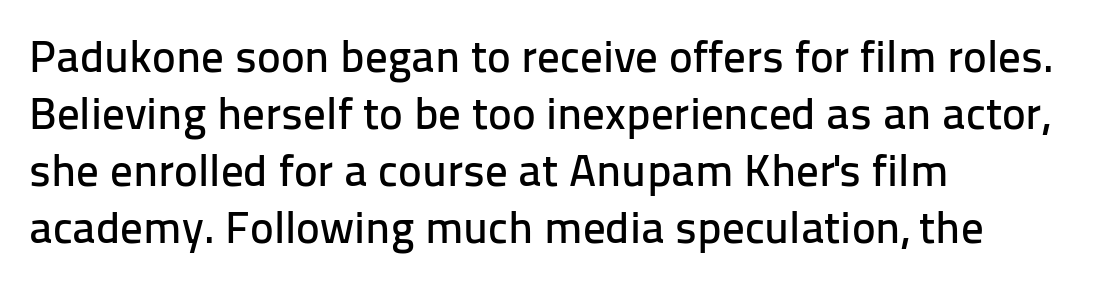
{"serif": "no", "italic": "no", "width": "normal", "stroke_contrast": "low", "x_height": "medium", "monospaced": "no", "underline": "no", "align": "left", "line_spacing": "normal", "line_spacing_ratio": 1.27, "letter_spacing": "normal", "letter_spacing_em": 0.0, "glyph_px": 45}
